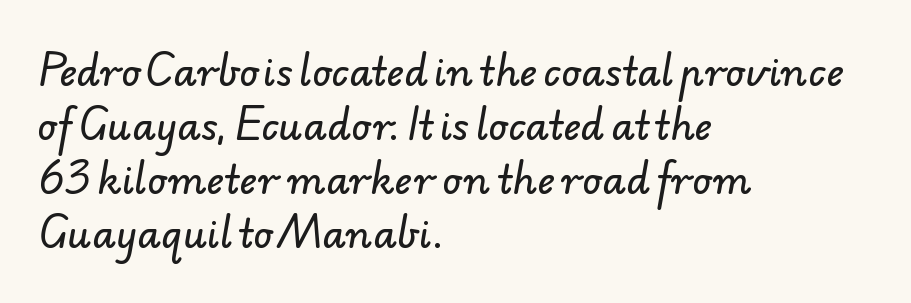
The image shows 38 px sans-serif type; set left-aligned, normal line spacing (1.42x), normal letter spacing, not underlined; low stroke contrast and a small x-height.
